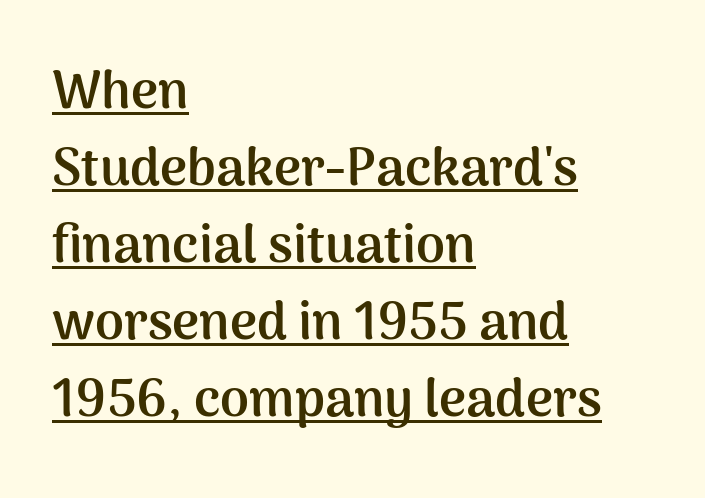
The image shows 52 px semibold sans-serif type, upright; set left-aligned, normal line spacing (1.48x), normal letter spacing, underlined; medium stroke contrast and a medium x-height.
